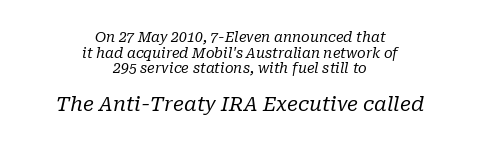
The image shows 20 px text type, italic (leaning right); set centered, tight line spacing (1.11x), normal letter spacing, not underlined; the second (bottom) block is 1.43x larger.
